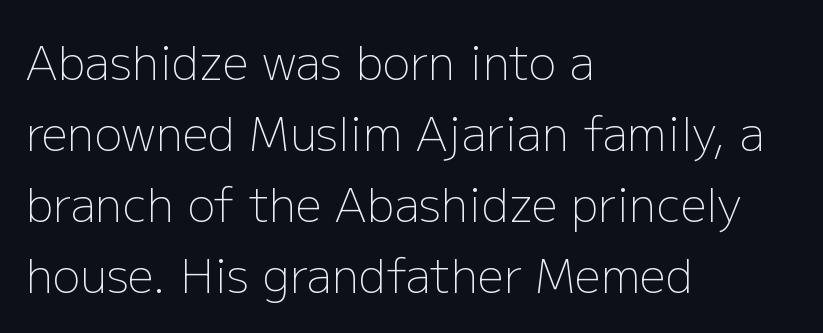
The image shows 46 px light sans-serif type, upright; set left-aligned, normal line spacing (1.54x), normal letter spacing, not underlined; low stroke contrast and a medium x-height.
